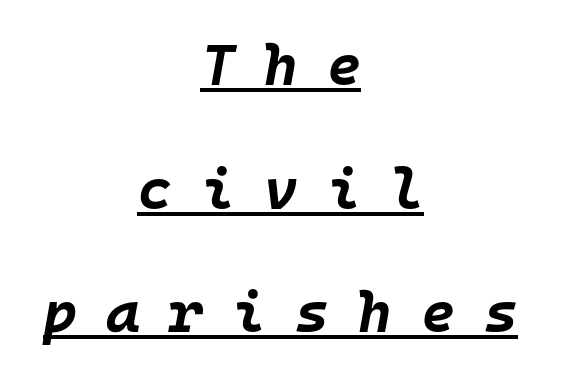
Q: Is the text bold? A: Yes.
Q: Is the text italic (slanted)? A: Yes, it leans right by about 10 degrees.
Q: Is the text underlined? A: Yes.
Q: How is the paragraph aligned? A: Centered.
Q: Is the spacing between letters normal or unusually wide? A: Unusually wide.
Q: Is the spacing between lines tight, normal or loose? A: Loose.
Q: Width (condensed, normal, or wide)? A: Normal.
Q: Stroke contrast? A: Low.
Q: x-height? A: Large.
Q: Monospaced? A: Yes.
